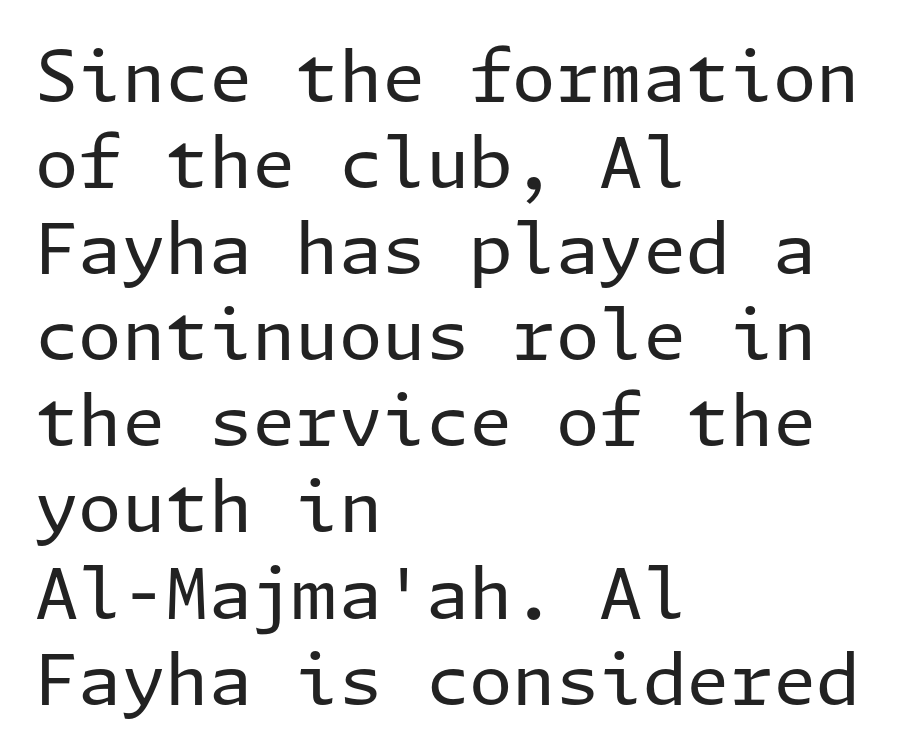
The image shows 70 px regular-weight sans-serif type, upright; set left-aligned, line spacing 1.23x, normal letter spacing, not underlined; low stroke contrast and a medium x-height.
